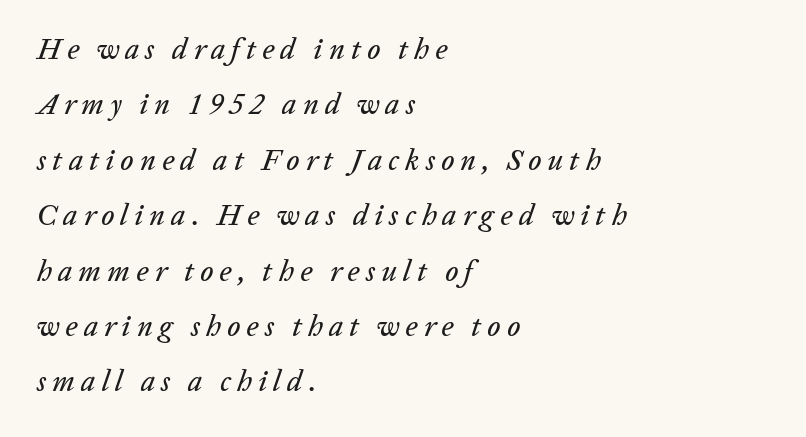
The image shows 29 px text type, italic (leaning right); set left-aligned, loose line spacing (1.91x), unusually wide letter spacing (+0.21 em), not underlined; low stroke contrast and a medium x-height.
